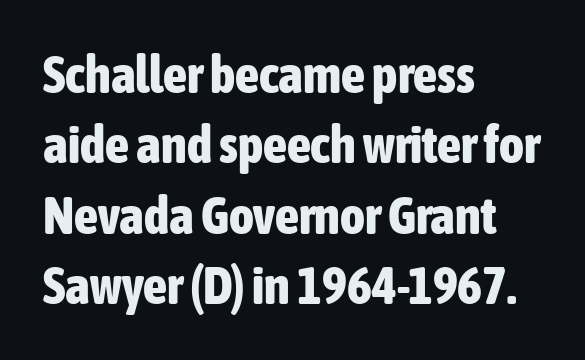
{"serif": "no", "italic": "no", "bold": "yes", "weight": "bold", "width": "condensed", "stroke_contrast": "low", "x_height": "medium", "monospaced": "no", "underline": "no", "align": "left", "line_spacing": "normal", "line_spacing_ratio": 1.33, "letter_spacing": "normal", "letter_spacing_em": 0.0, "glyph_px": 53}
